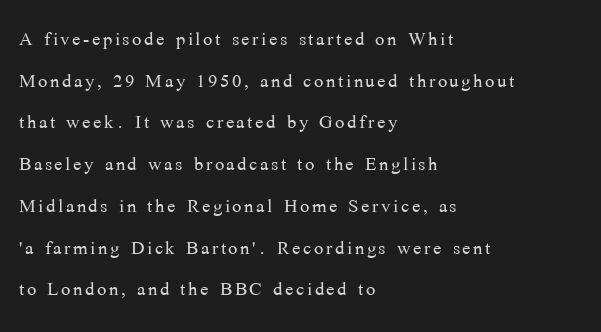
No italicization has been applied; the sample stays upright. Each line starts at the same left margin while the right side varies. Nothing heavy about these letters — not bold at all. Leading matches the norm, producing a regular column. Descenders hang freely into open space.
